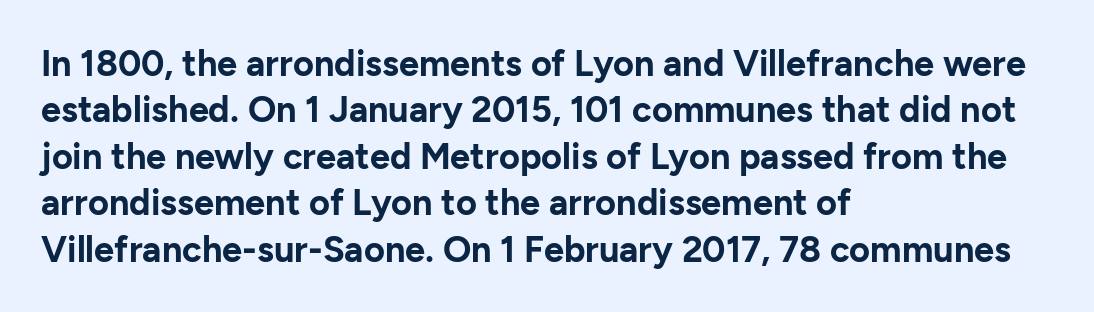
Q: Is the text bold? A: Yes.
Q: Is the text italic (slanted)? A: No, it is upright.
Q: Is the typeface a serif or a sans-serif typeface? A: Sans-serif.
Q: Is the text underlined? A: No.
Q: How is the paragraph aligned? A: Left-aligned.
Q: Is the spacing between letters normal or unusually wide? A: Normal.
Q: Is the spacing between lines tight, normal or loose? A: Normal.
Q: Width (condensed, normal, or wide)? A: Normal.
Q: Stroke contrast? A: Low.
Q: x-height? A: Medium.
Q: Monospaced? A: No.
